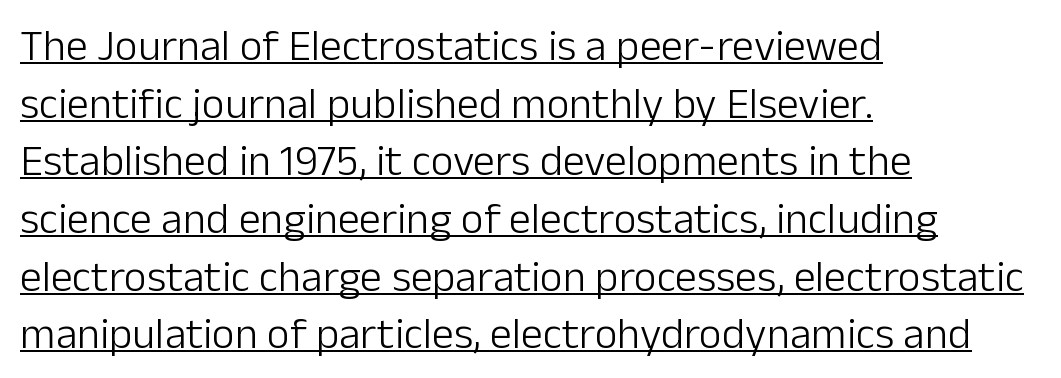
The typesetter chose a ragged-right arrangement here. The lettering holds an erect, upright posture throughout. A typesetter would call this proportional, since set widths differ per character. This is underlined copy, the kind a proofreader might mark for attention.
